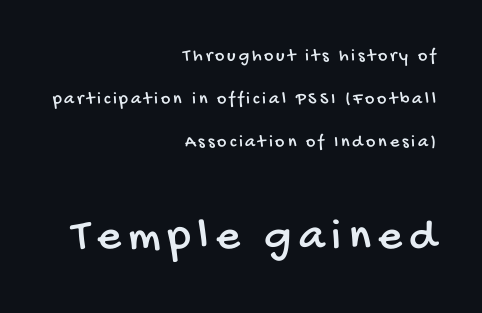
Q: Is the typeface a serif or a sans-serif typeface? A: Sans-serif.
Q: Is the text underlined? A: No.
Q: How is the paragraph aligned? A: Right-aligned.
Q: Is the spacing between lines tight, normal or loose? A: Loose.
Q: Which block of text is set in a larger size, the first (top) or the second (bottom)? A: The second (bottom) one.
Q: Width (condensed, normal, or wide)? A: Condensed.
Q: Stroke contrast? A: Low.
Q: x-height? A: Large.
Q: Monospaced? A: No.
